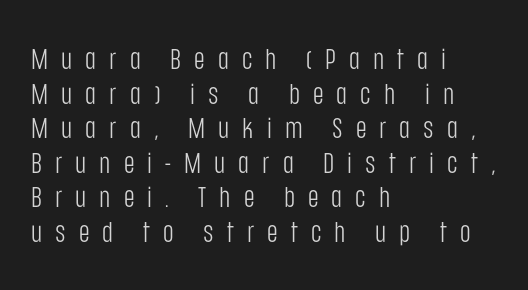
Q: Is the text bold? A: No.
Q: Is the text italic (slanted)? A: No, it is upright.
Q: Is the typeface a serif or a sans-serif typeface? A: Sans-serif.
Q: Is the text underlined? A: No.
Q: How is the paragraph aligned? A: Left-aligned.
Q: Is the spacing between letters normal or unusually wide? A: Unusually wide.
Q: Width (condensed, normal, or wide)? A: Condensed.
Q: Stroke contrast? A: Low.
Q: x-height? A: Large.
Q: Monospaced? A: No.
